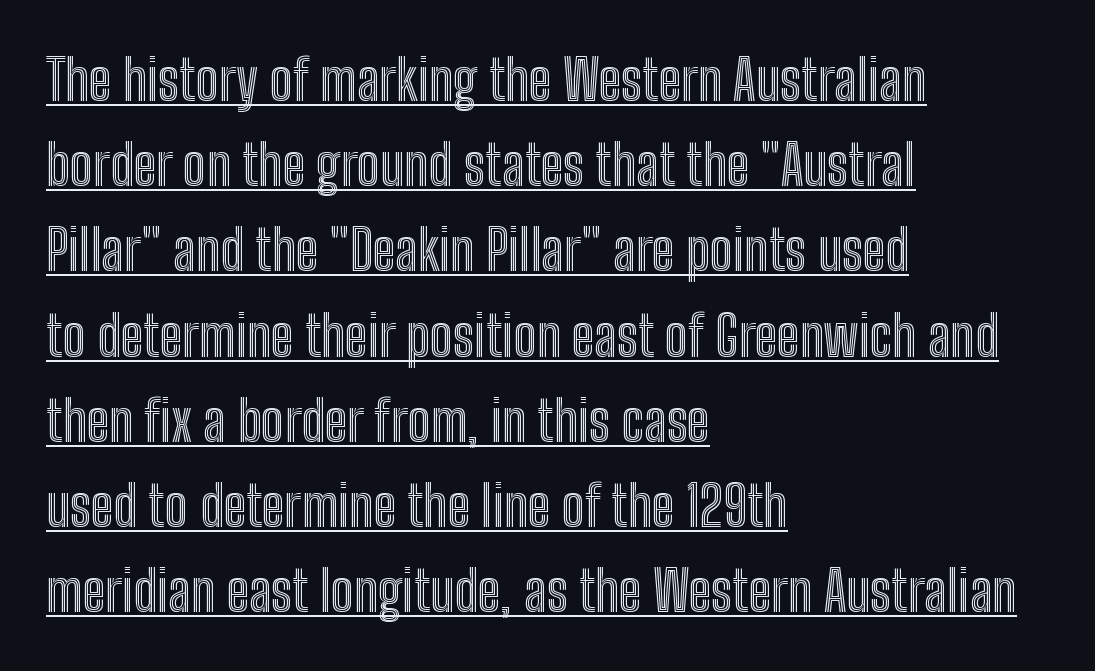
Descenders here cross a horizontal rule under the line. What's the leading like? Ordinary, nothing unusual. This rendering uses left alignment, leaving the right contour irregular. Standard letterfit; no display-style spreading of the glyphs.
